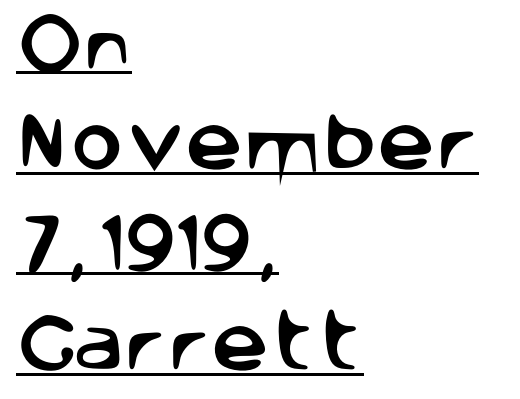
Q: Is the text italic (slanted)? A: No, it is upright.
Q: Is the typeface a serif or a sans-serif typeface? A: Sans-serif.
Q: Is the text underlined? A: Yes.
Q: How is the paragraph aligned? A: Left-aligned.
Q: Is the spacing between letters normal or unusually wide? A: Normal.
Q: Is the spacing between lines tight, normal or loose? A: Normal.
Q: Width (condensed, normal, or wide)? A: Normal.
Q: Stroke contrast? A: Low.
Q: x-height? A: Large.
Q: Monospaced? A: No.
